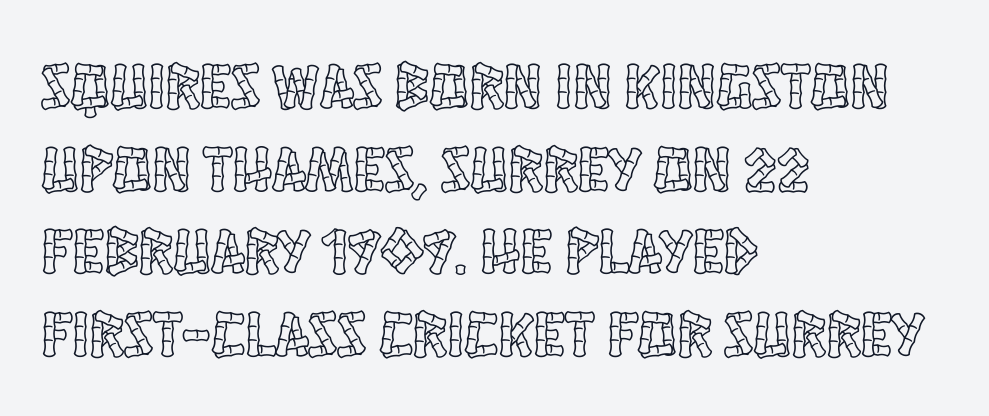
Q: Is the text italic (slanted)? A: No, it is upright.
Q: Is the text underlined? A: No.
Q: How is the paragraph aligned? A: Left-aligned.
Q: Is the spacing between letters normal or unusually wide? A: Normal.
Q: Is the spacing between lines tight, normal or loose? A: Normal.
Q: Width (condensed, normal, or wide)? A: Condensed.
Q: x-height? A: Large.
Q: Monospaced? A: No.
